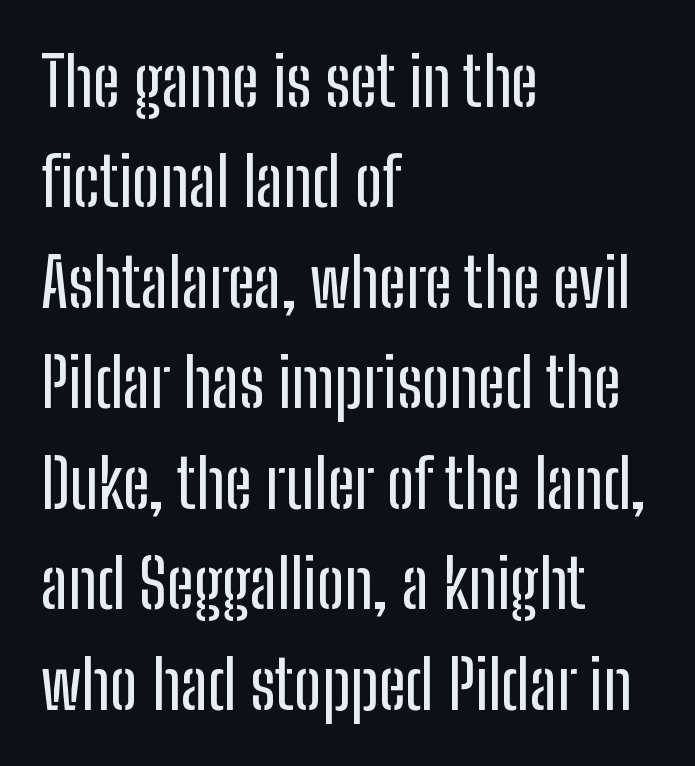
The image shows 67 px condensed sans-serif type, upright; set left-aligned, normal line spacing (1.5x), normal letter spacing, not underlined; low stroke contrast and a medium x-height.
